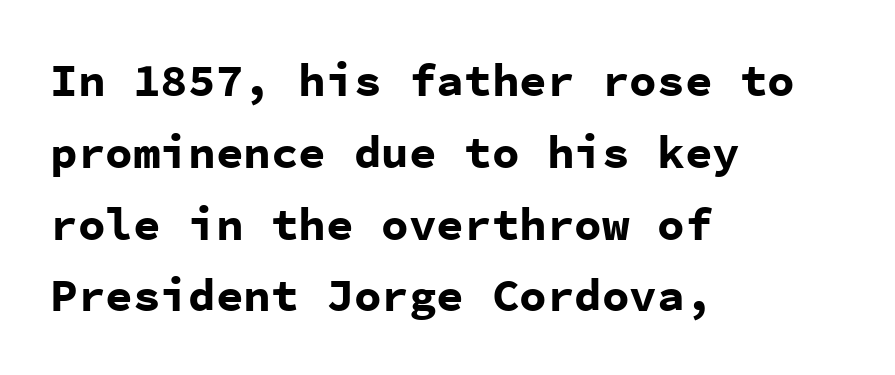
The image shows 46 px bold sans-serif type, upright, monospaced; set left-aligned, normal line spacing (1.56x), normal letter spacing, not underlined; low stroke contrast and a medium x-height.
